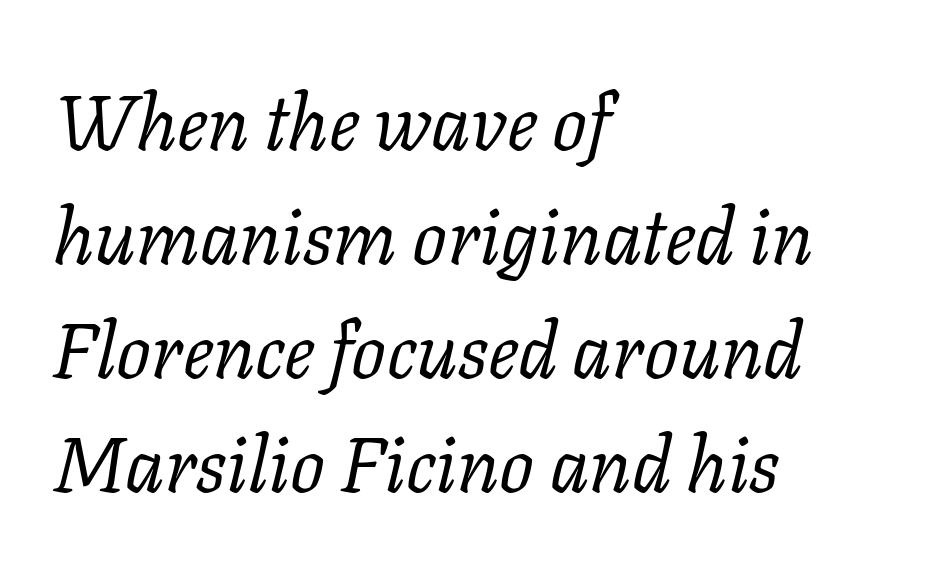
The image shows 77 px regular-weight serif type, italic (leaning right); set left-aligned, normal line spacing (1.48x), normal letter spacing, not underlined; low stroke contrast and a medium x-height.
